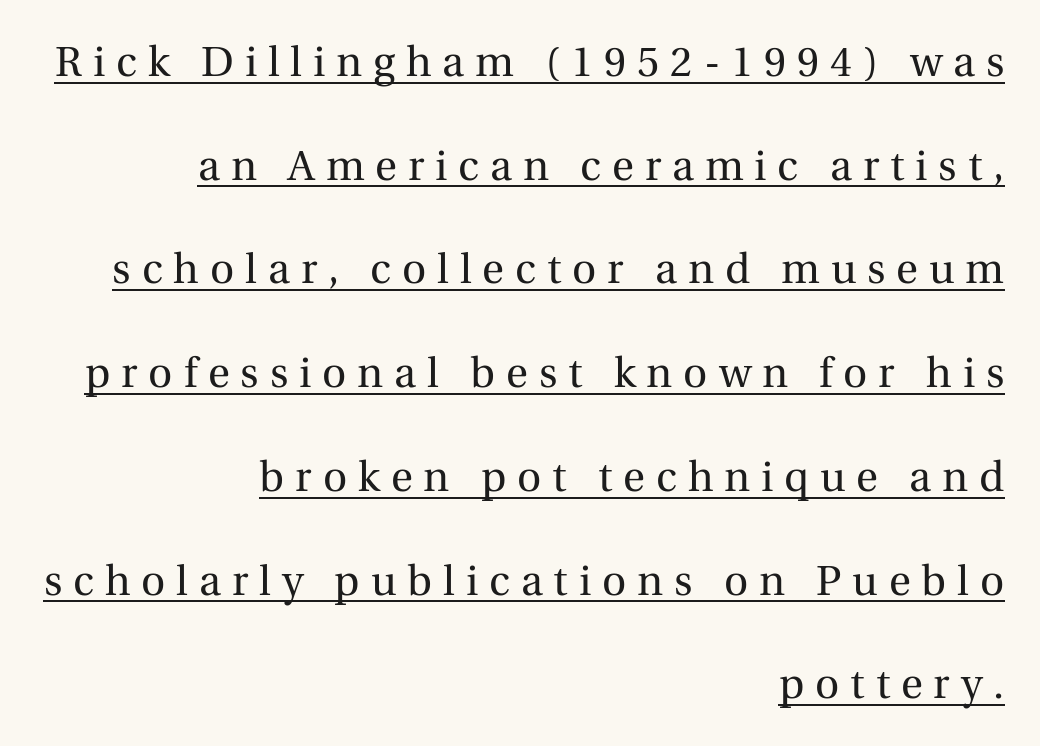
{"serif": "yes", "italic": "no", "bold": "no", "weight": "regular", "width": "normal", "x_height": "medium", "monospaced": "no", "underline": "yes", "align": "right", "line_spacing": "loose", "line_spacing_ratio": 2.47, "letter_spacing": "wide", "letter_spacing_em": 0.26, "glyph_px": 42}
